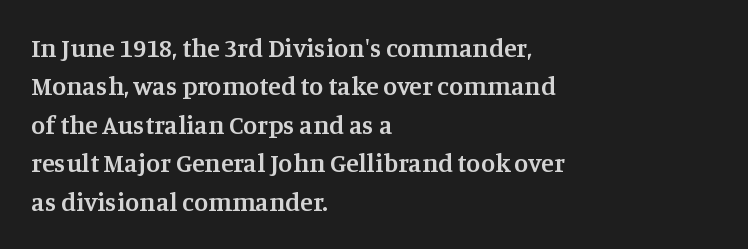
The lines are quadded left. Short note: letters normally spaced. Just letters on the line, the space beneath them empty. Look at the stroke-to-counter ratio: somewhat heavy, a semibold. Regular leading.
